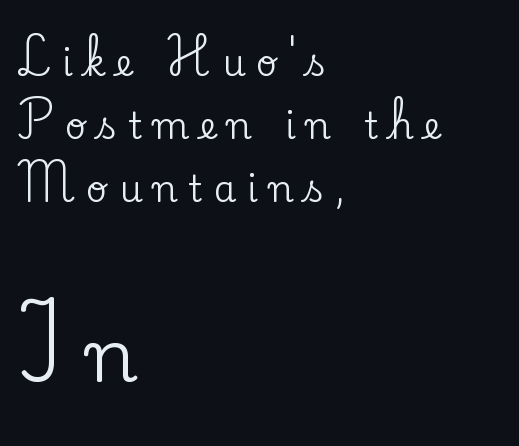
{"serif": "yes", "italic": "no", "width": "normal", "stroke_contrast": "low", "x_height": "small", "monospaced": "no", "underline": "no", "align": "left", "line_spacing_ratio": 1.75, "letter_spacing": "wide", "letter_spacing_em": 0.31, "larger_block": "second", "size_ratio": 2.03, "glyph_px": 73}
